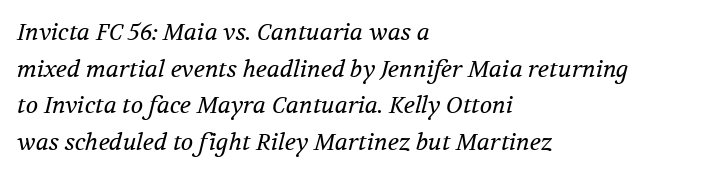
The ragged edge is on the right, which tells us the setting is flush left. You can tell it's italic because the verticals aren't actually vertical. Rule under the text: the space is simply empty. A typesetter would call this leading conventional body-copy spacing. Stems and bowls with no extra thickness — not bold. Does extra space separate the letters? No, they use regular spacing.
